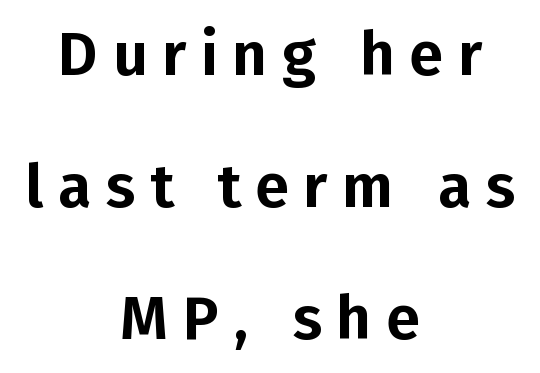
{"serif": "no", "italic": "no", "width": "normal", "stroke_contrast": "low", "x_height": "medium", "monospaced": "no", "underline": "no", "align": "center", "line_spacing": "loose", "line_spacing_ratio": 2.16, "letter_spacing": "wide", "letter_spacing_em": 0.24, "glyph_px": 61}
